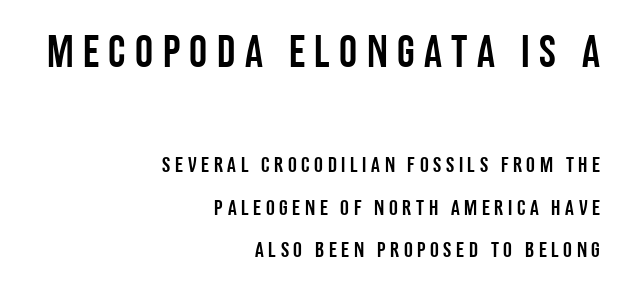
{"serif": "no", "italic": "no", "width": "condensed", "stroke_contrast": "low", "x_height": "large", "monospaced": "no", "underline": "no", "align": "right", "line_spacing": "loose", "line_spacing_ratio": 1.92, "letter_spacing": "wide", "letter_spacing_em": 0.21, "larger_block": "first", "size_ratio": 2.05, "glyph_px": 45}
